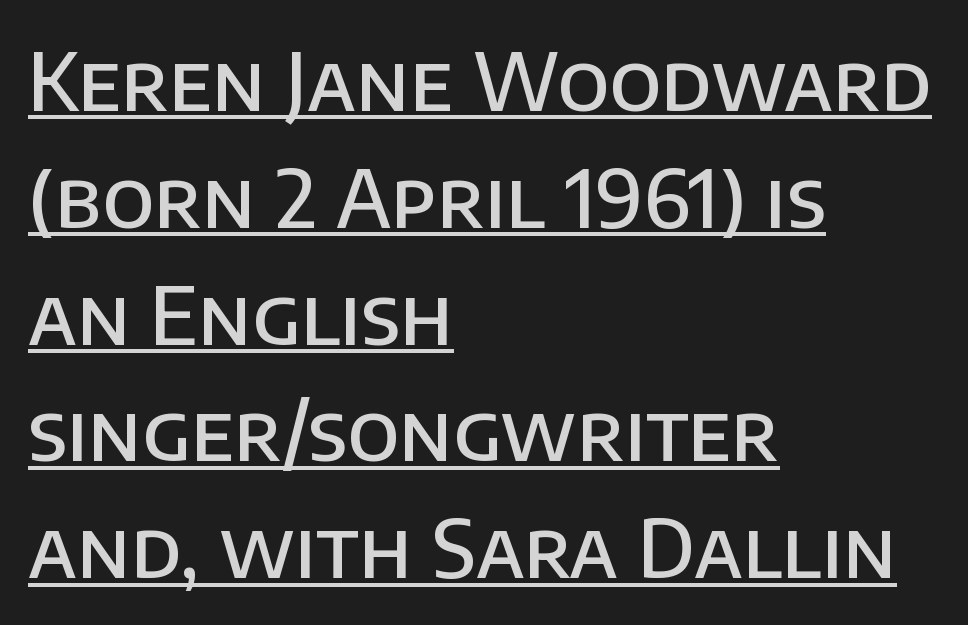
Line spacing here is normal. Underlined type. Note: no serifs on the glyphs. Is the type bold? Partly — it's a semibold, heavier than regular but not fully bold. Visually the block forms a straight wall on the left and a jagged coastline on the right. This sample uses an upright cut, with every glyph sitting square on the baseline.
